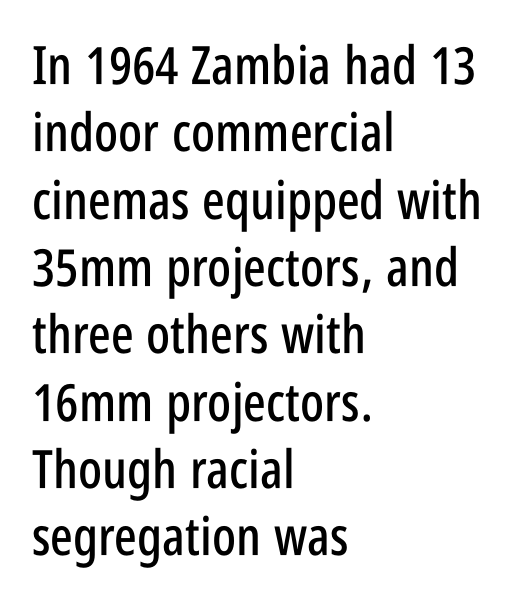
The space directly below the letters is spotless. The rendering uses a moderate line-height, typical for paragraphs. Type style note: lacks serifs. Tracking here is standard; glyphs follow each other at the usual distance. Is the block centered? No — it sits flush against the left margin.
